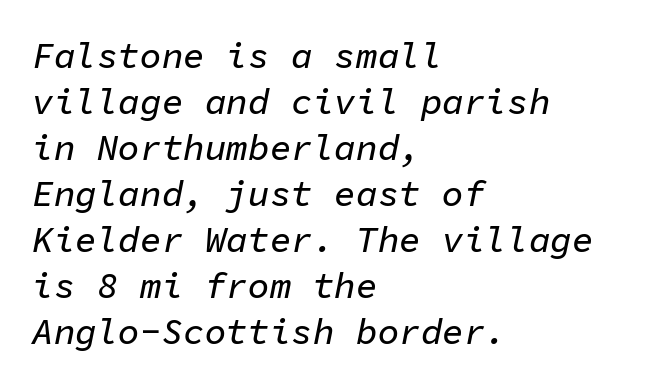
Q: Is the text italic (slanted)? A: Yes, it leans right by about 11 degrees.
Q: Is the text underlined? A: No.
Q: How is the paragraph aligned? A: Left-aligned.
Q: Is the spacing between letters normal or unusually wide? A: Normal.
Q: Is the spacing between lines tight, normal or loose? A: Normal.
Q: Width (condensed, normal, or wide)? A: Normal.
Q: Stroke contrast? A: Low.
Q: x-height? A: Medium.
Q: Monospaced? A: Yes.
